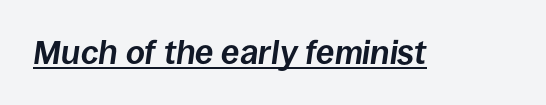
Q: Is the text bold? A: Yes.
Q: Is the text italic (slanted)? A: Yes, it leans right by about 8 degrees.
Q: Is the text underlined? A: Yes.
Q: Is the spacing between letters normal or unusually wide? A: Normal.
Q: Width (condensed, normal, or wide)? A: Normal.
Q: Stroke contrast? A: Low.
Q: x-height? A: Large.
Q: Monospaced? A: No.
